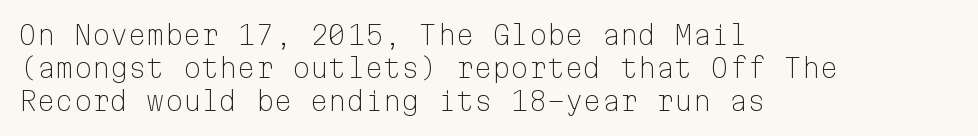
Check the space under the baseline: it is left empty. Posture: upright roman. Is the type heavy? It reads as light-to-regular instead. One-word summary of the alignment: left. The line-height multiplier appears to be the usual default.
